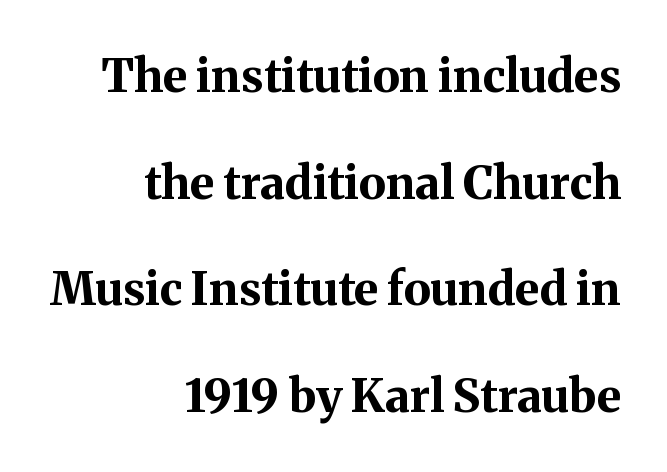
Q: Is the text bold? A: Yes.
Q: Is the text italic (slanted)? A: No, it is upright.
Q: Is the typeface a serif or a sans-serif typeface? A: Serif.
Q: Is the text underlined? A: No.
Q: How is the paragraph aligned? A: Right-aligned.
Q: Is the spacing between letters normal or unusually wide? A: Normal.
Q: Is the spacing between lines tight, normal or loose? A: Loose.
Q: Width (condensed, normal, or wide)? A: Normal.
Q: Stroke contrast? A: Medium.
Q: x-height? A: Medium.
Q: Monospaced? A: No.
